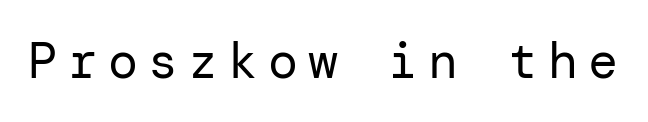
The image shows 50 px regular-weight sans-serif type, upright; set unusually wide letter spacing (+0.2 em), not underlined; low stroke contrast and a medium x-height.
